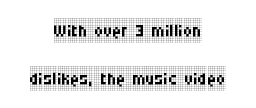
Each stroke keeps to a modest, everyday thickness or less. The specimen reads as upright at a glance. A centered setting, common on invitations and titles, is used for this passage. Plain, unruled lines of type. Reading down the column, the eye jumps a long way to each next line. Short note: letters normally spaced.
